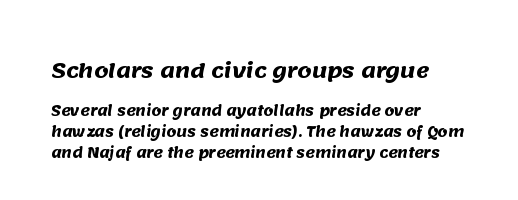
Q: Is the text bold? A: Yes.
Q: Is the text underlined? A: No.
Q: How is the paragraph aligned? A: Left-aligned.
Q: Is the spacing between letters normal or unusually wide? A: Normal.
Q: Is the spacing between lines tight, normal or loose? A: Normal.
Q: Which block of text is set in a larger size, the first (top) or the second (bottom)? A: The first (top) one.
